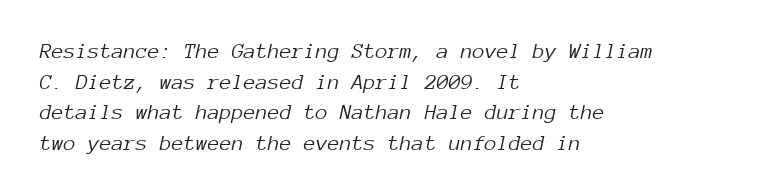
The weight tops out at a normal text grade. Looking at the ascenders, they clearly lean. These lines stack with their left ends in a neat column. Type without underlining. Compared with typical body copy, the letter spacing here is the same.
